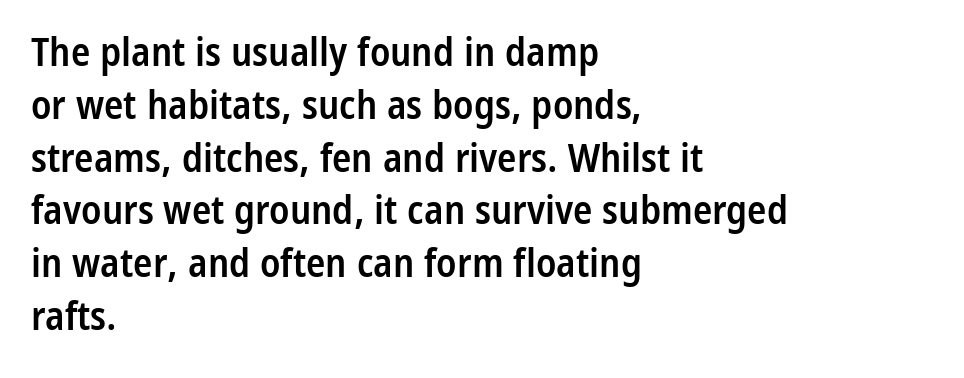
{"serif": "no", "italic": "no", "bold": "semi", "weight": "semibold", "width": "condensed", "stroke_contrast": "low", "x_height": "medium", "monospaced": "no", "underline": "no", "align": "left", "line_spacing": "normal", "line_spacing_ratio": 1.32, "letter_spacing": "normal", "letter_spacing_em": 0.0, "glyph_px": 40}
